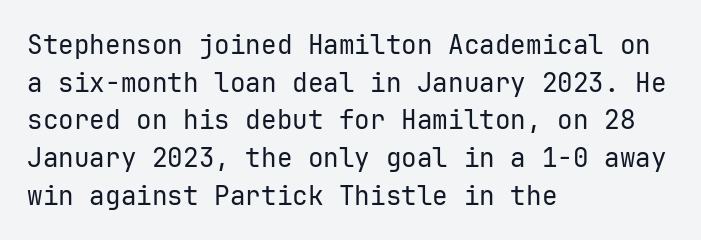
Q: Is the text bold? A: No.
Q: Is the text italic (slanted)? A: No, it is upright.
Q: Is the text underlined? A: No.
Q: How is the paragraph aligned? A: Left-aligned.
Q: Is the spacing between letters normal or unusually wide? A: Normal.
Q: Is the spacing between lines tight, normal or loose? A: Normal.
